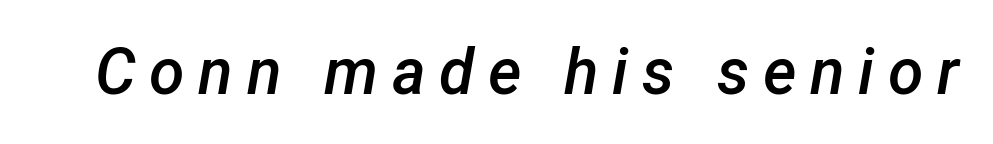
This sample has the flowing, uneven cadence of proportional lettering. Display-style spreading of the glyphs; the letterfit is very open. Observe the lean: these are italic letterforms. How heavy is the stroke? Medium-heavy — a semibold, shy of bold.
